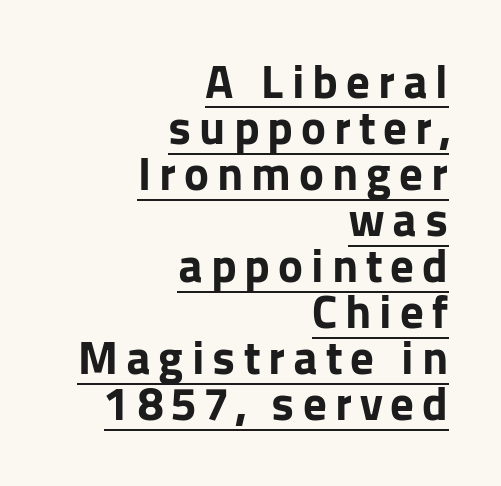
Q: Is the text bold? A: Yes.
Q: Is the text italic (slanted)? A: No, it is upright.
Q: Is the typeface a serif or a sans-serif typeface? A: Sans-serif.
Q: Is the text underlined? A: Yes.
Q: How is the paragraph aligned? A: Right-aligned.
Q: Is the spacing between lines tight, normal or loose? A: Tight.
Q: Width (condensed, normal, or wide)? A: Normal.
Q: Stroke contrast? A: Low.
Q: x-height? A: Medium.
Q: Monospaced? A: No.
